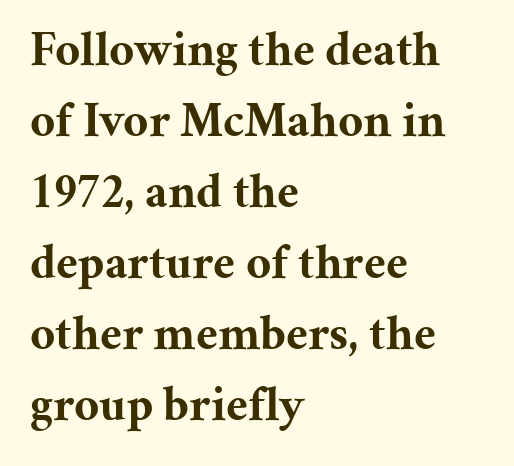
{"serif": "yes", "italic": "no", "bold": "yes", "weight": "bold", "width": "normal", "stroke_contrast": "medium", "x_height": "medium", "monospaced": "no", "underline": "no", "align": "left", "line_spacing": "normal", "line_spacing_ratio": 1.45, "letter_spacing": "normal", "letter_spacing_em": 0.0, "glyph_px": 49}
